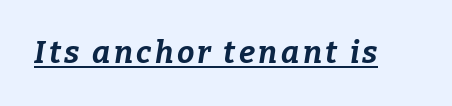
I'd describe the lettering as bold — thick and assertive. These lines were composed using italics. Is this a fixed-width face? No — the glyphs have proportional, varying widths. The lettering is marked with a stroke running underneath it.
